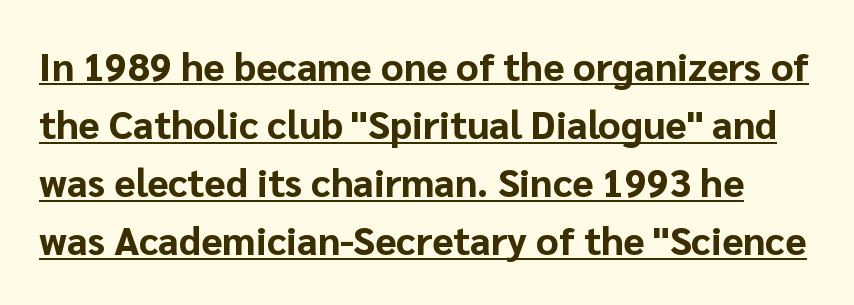
{"serif": "no", "italic": "no", "bold": "yes", "weight": "bold", "width": "normal", "stroke_contrast": "low", "x_height": "medium", "monospaced": "no", "underline": "yes", "line_spacing": "normal", "line_spacing_ratio": 1.49, "letter_spacing": "normal", "letter_spacing_em": 0.0, "glyph_px": 39}
